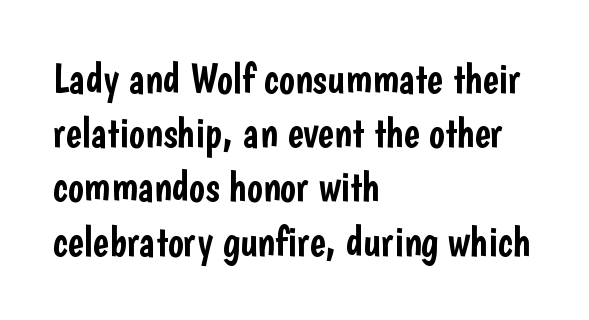
Reading down the column, the eye jumps a familiar distance to each next line. The strip under each line holds only bare page. Look at the tracking — it's just the regular setting, nothing added. All the whitespace from short lines collects on the right.
